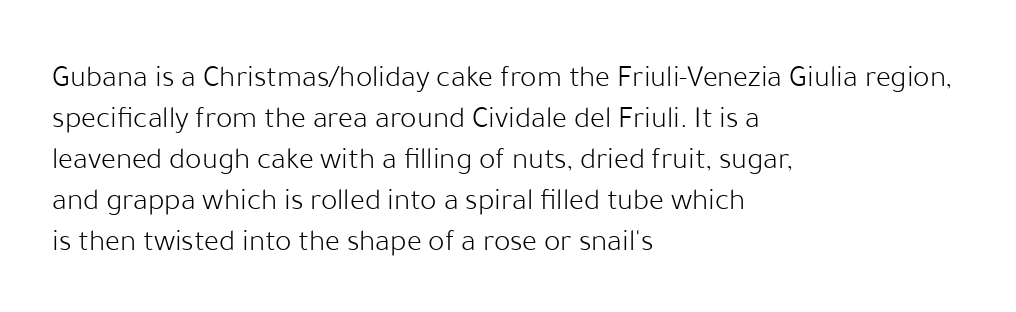
{"serif": "no", "italic": "no", "bold": "no", "weight": "light", "width": "normal", "stroke_contrast": "low", "x_height": "medium", "monospaced": "no", "underline": "no", "align": "left", "line_spacing": "normal", "line_spacing_ratio": 1.32, "letter_spacing": "normal", "letter_spacing_em": 0.0, "glyph_px": 31}
